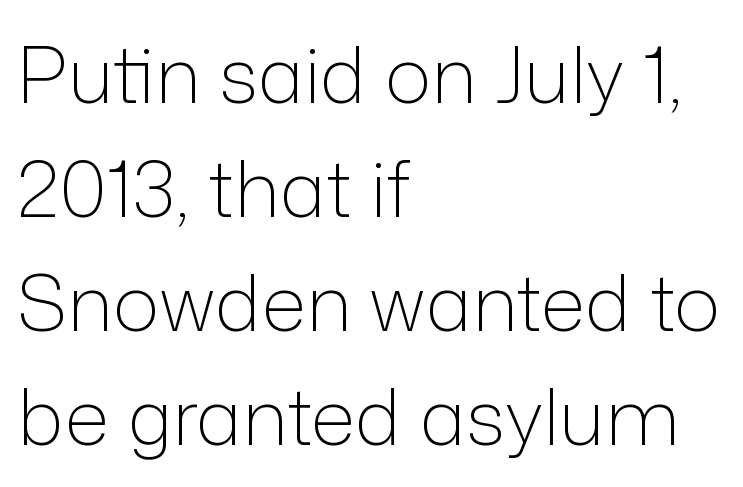
The glyphs in this specimen are sans serif. Nothing unusual about the tracking: characters are spaced as the font intends. Left-aligned paragraph, ragged on the right. No chunkiness to these letters — they're not bold. Horizontal bands of white between lines are of average thickness. The gap between lines stays unmarked.
